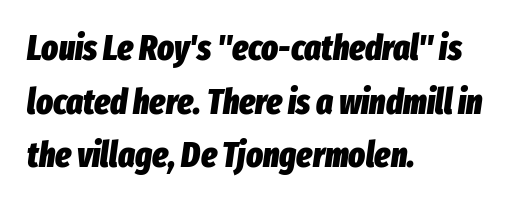
Each line starts at the same left margin while the right side varies. Evenly set lines give the paragraph a standard silhouette. These lines carry a lot of weight — the face is fully bold. Glance below the letters and you will spot only blank space.
